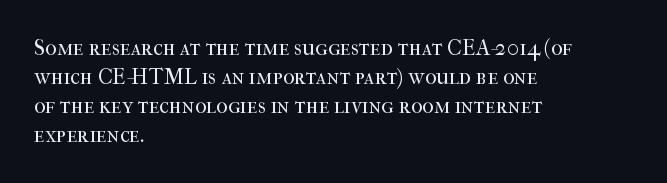
Tall strokes in this sample are plumb rather than angled. The passage shown has conventional tracking throughout. Every row of glyphs begins at an identical x-position on the left. A normal amount of white space separates one row of letters from the next. Type without underlining.
